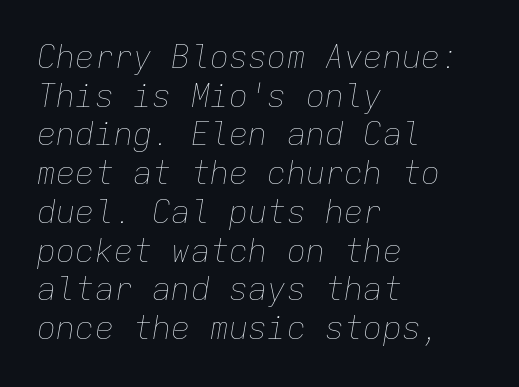
Decoration check: the copy has no underline. In CSS terms this would be text-align: left. Observe the ordinary spacing: letters are neighbours, not strangers. Compared with ordinary roman type, these characters are visibly tilted. Here the designer chose a console-style face with uniform glyph widths. Nothing heavy about these letters — not bold at all.
